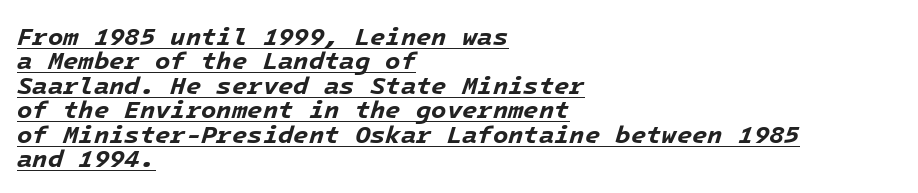
Tracking value appears to be zero — textbook default spacing. Underline: present. Students, this is bold: see how much ink each stroke carries. Reading down the column, the eye jumps only a short way to each next line. A typesetter would mark this as italic. The setting favours the left margin, as ordinary paragraphs usually do.
